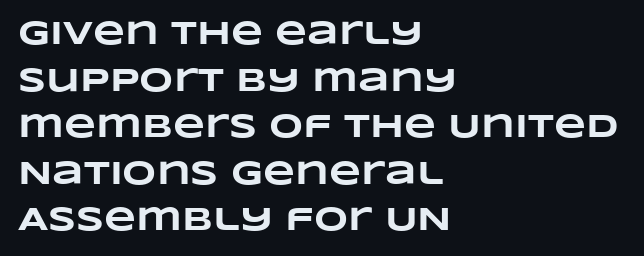
Q: Is the text bold? A: Yes.
Q: Is the text underlined? A: No.
Q: How is the paragraph aligned? A: Left-aligned.
Q: Is the spacing between letters normal or unusually wide? A: Normal.
Q: Is the spacing between lines tight, normal or loose? A: Normal.
Q: Width (condensed, normal, or wide)? A: Wide.
Q: Stroke contrast? A: Low.
Q: x-height? A: Large.
Q: Monospaced? A: No.
